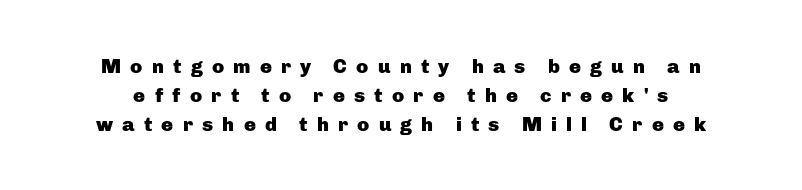
The image shows 20 px bold type, upright; set normal line spacing (1.44x), unusually wide letter spacing (+0.46 em), not underlined.
